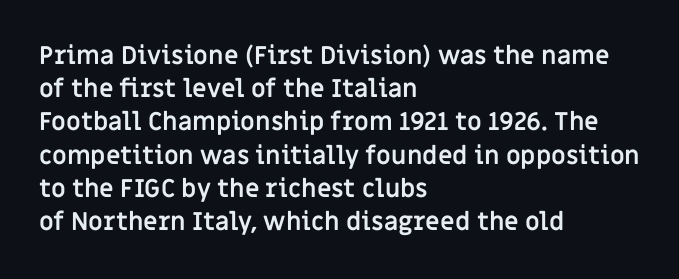
Q: Is the text bold? A: Yes.
Q: Is the text italic (slanted)? A: No, it is upright.
Q: Is the text underlined? A: No.
Q: How is the paragraph aligned? A: Left-aligned.
Q: Is the spacing between letters normal or unusually wide? A: Normal.
Q: Is the spacing between lines tight, normal or loose? A: Normal.
